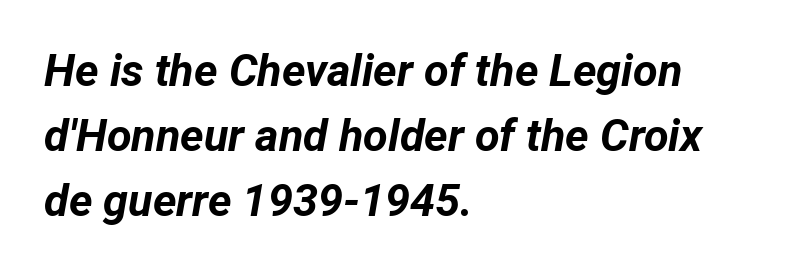
This sample uses an oblique cut, with every glyph tilted off the vertical. The face used here is rendered with its standard letterfit. Look at the stroke-to-counter ratio: heavy, a bold. The space directly below the letters is spotless. Looks like regular typesetting: each glyph gets only the width it needs. The rows are spaced the way most documents space them.
